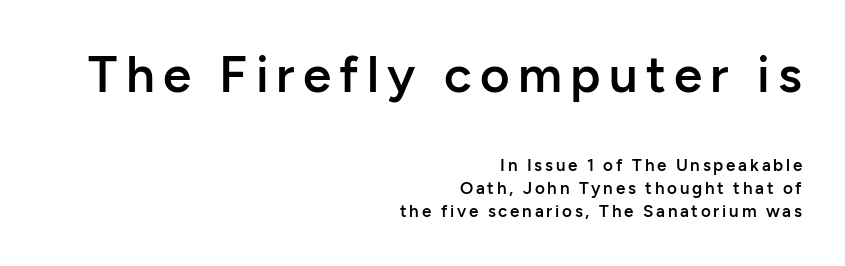
Q: Is the text bold? A: Semi-bold.
Q: Is the text italic (slanted)? A: No, it is upright.
Q: Is the typeface a serif or a sans-serif typeface? A: Sans-serif.
Q: Is the text underlined? A: No.
Q: How is the paragraph aligned? A: Right-aligned.
Q: Is the spacing between lines tight, normal or loose? A: Normal.
Q: Which block of text is set in a larger size, the first (top) or the second (bottom)? A: The first (top) one.
Q: Width (condensed, normal, or wide)? A: Normal.
Q: Stroke contrast? A: Low.
Q: x-height? A: Medium.
Q: Monospaced? A: No.
